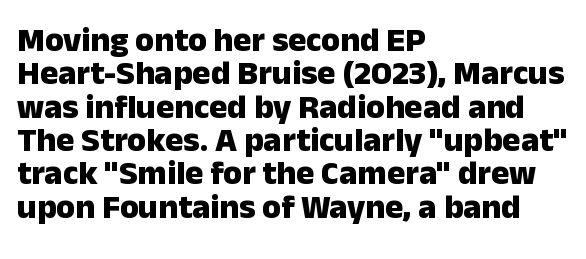
Q: Is the text bold? A: Yes.
Q: Is the text italic (slanted)? A: No, it is upright.
Q: Is the typeface a serif or a sans-serif typeface? A: Sans-serif.
Q: Is the text underlined? A: No.
Q: How is the paragraph aligned? A: Left-aligned.
Q: Is the spacing between letters normal or unusually wide? A: Normal.
Q: Is the spacing between lines tight, normal or loose? A: Tight.
Q: Width (condensed, normal, or wide)? A: Normal.
Q: Stroke contrast? A: Low.
Q: x-height? A: Medium.
Q: Monospaced? A: No.
